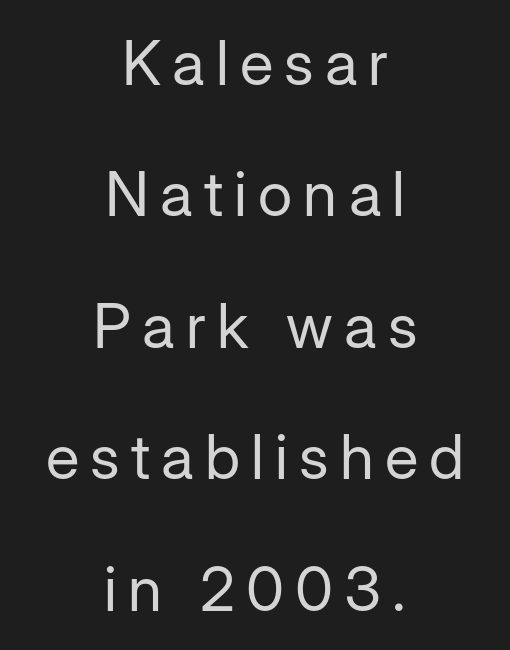
{"serif": "no", "italic": "no", "bold": "no", "weight": "regular", "width": "normal", "stroke_contrast": "low", "x_height": "medium", "monospaced": "no", "underline": "no", "align": "center", "line_spacing": "loose", "line_spacing_ratio": 2.12, "glyph_px": 62}
